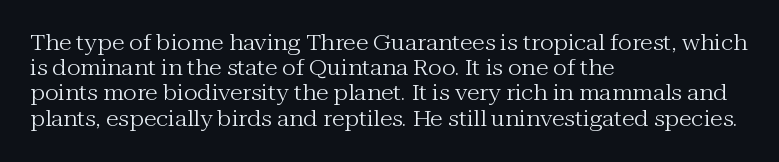
{"italic": "no", "bold": "no", "underline": "no", "align": "left", "line_spacing_ratio": 1.2, "letter_spacing": "normal", "letter_spacing_em": 0.0, "glyph_px": 21}
